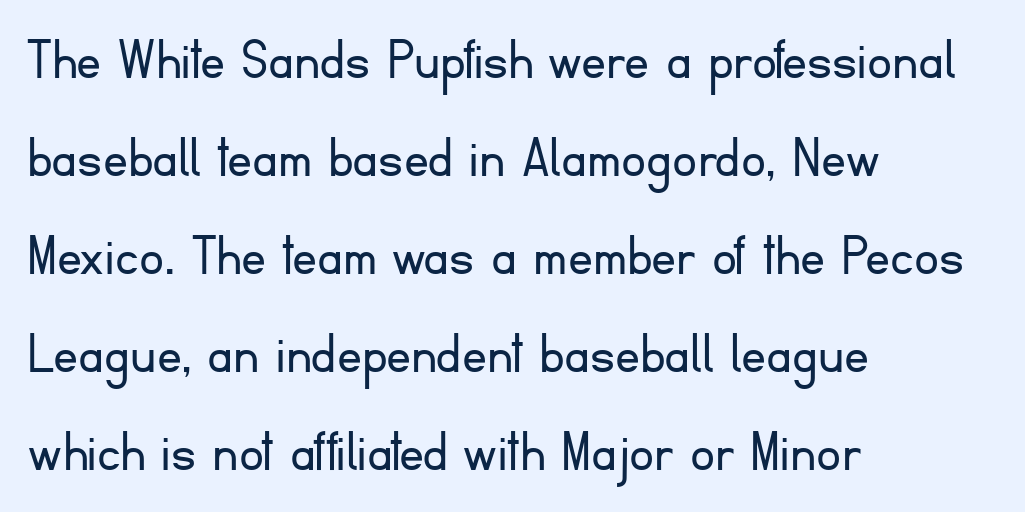
Q: Is the text bold? A: No.
Q: Is the text italic (slanted)? A: No, it is upright.
Q: Is the typeface a serif or a sans-serif typeface? A: Sans-serif.
Q: Is the text underlined? A: No.
Q: How is the paragraph aligned? A: Left-aligned.
Q: Is the spacing between letters normal or unusually wide? A: Normal.
Q: Is the spacing between lines tight, normal or loose? A: Normal.
Q: Width (condensed, normal, or wide)? A: Normal.
Q: Stroke contrast? A: Low.
Q: x-height? A: Small.
Q: Monospaced? A: No.
